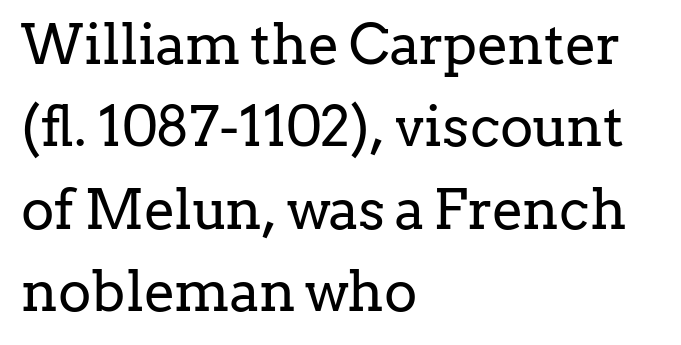
The image shows 56 px regular-weight serif type, upright; set left-aligned, normal line spacing (1.47x), normal letter spacing, not underlined; low stroke contrast and a medium x-height.
